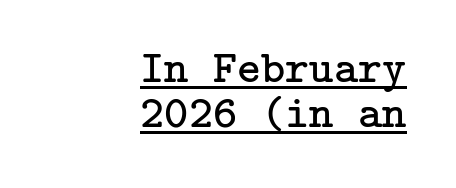
Q: Is the text bold? A: No.
Q: Is the text italic (slanted)? A: No, it is upright.
Q: Is the typeface a serif or a sans-serif typeface? A: Serif.
Q: Is the text underlined? A: Yes.
Q: How is the paragraph aligned? A: Right-aligned.
Q: Is the spacing between letters normal or unusually wide? A: Normal.
Q: Is the spacing between lines tight, normal or loose? A: Tight.
Q: Width (condensed, normal, or wide)? A: Normal.
Q: Stroke contrast? A: Low.
Q: x-height? A: Medium.
